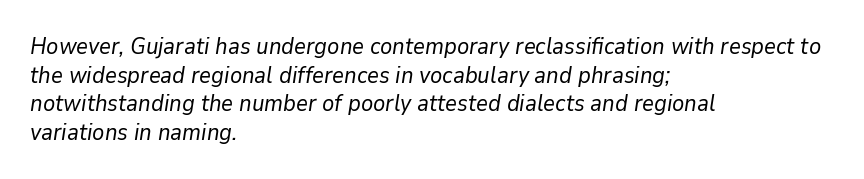
Q: Is the text bold? A: No.
Q: Is the text italic (slanted)? A: Yes, it leans right by about 9 degrees.
Q: Is the text underlined? A: No.
Q: How is the paragraph aligned? A: Left-aligned.
Q: Is the spacing between letters normal or unusually wide? A: Normal.
